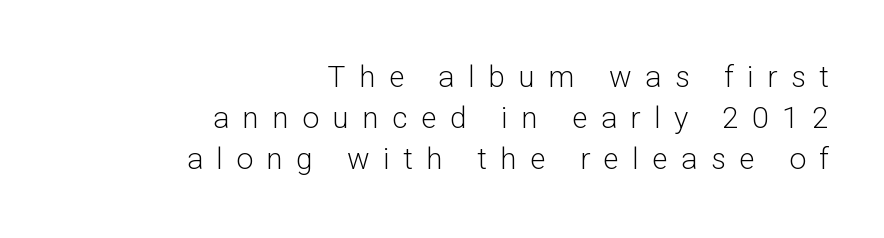
The image shows 30 px light sans-serif type, upright; set right-aligned, normal line spacing (1.37x), unusually wide letter spacing (+0.45 em), not underlined; low stroke contrast and a medium x-height.
